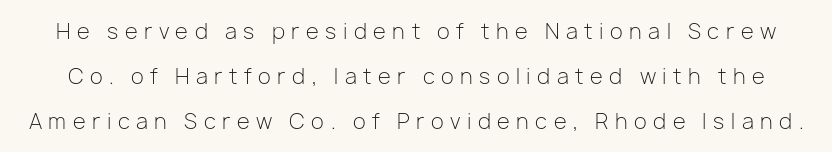
The image shows 21 px text type, upright; set loose line spacing (2.14x), unusually wide letter spacing (+0.31 em), not underlined.
